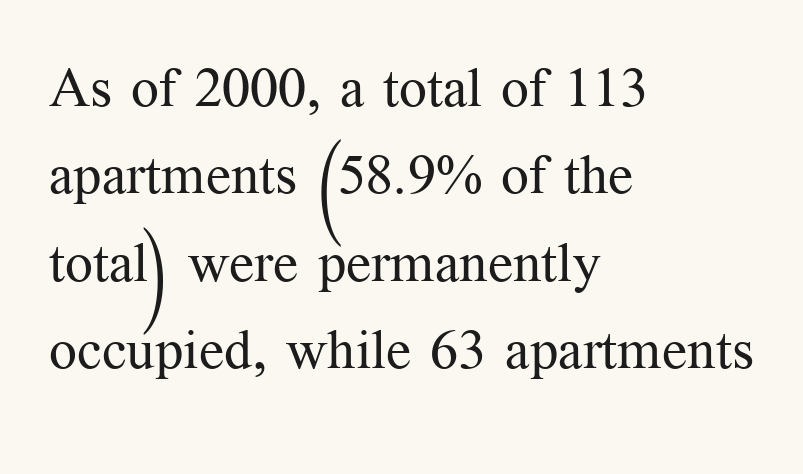
The image shows 55 px regular-weight serif type, upright; set left-aligned, normal line spacing (1.59x), normal letter spacing, not underlined; medium stroke contrast and a medium x-height.
